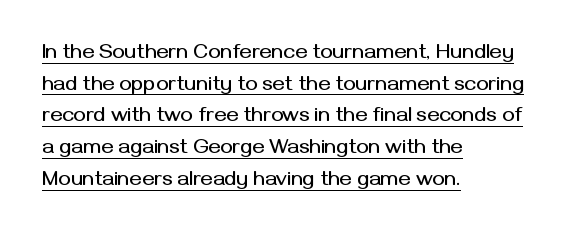
The image shows 21 px text type, upright; set left-aligned, normal line spacing (1.51x), normal letter spacing, underlined.
